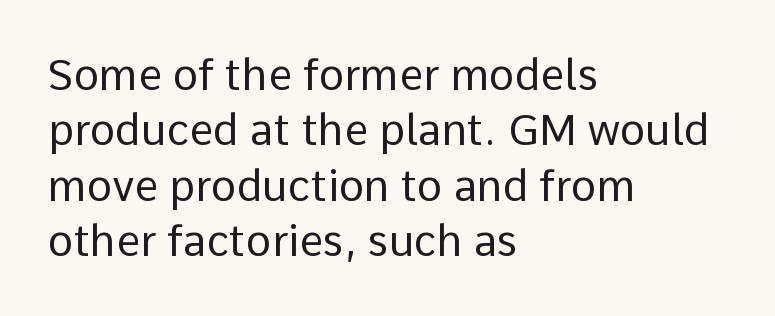
{"serif": "no", "italic": "no", "bold": "no", "weight": "regular", "width": "normal", "stroke_contrast": "low", "x_height": "medium", "monospaced": "no", "underline": "no", "align": "left", "line_spacing": "normal", "line_spacing_ratio": 1.29, "letter_spacing": "normal", "letter_spacing_em": 0.0, "glyph_px": 43}
